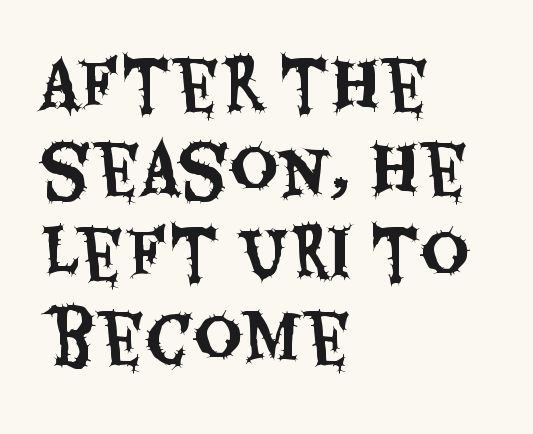
The typesetter chose a ragged-right arrangement here. The tracking reads as untouched default to a designer's eye. Quick note: not italic, upright. Evenly set lines give the paragraph a standard silhouette. Serif or sans? Sans — the stroke terminals are bare.
